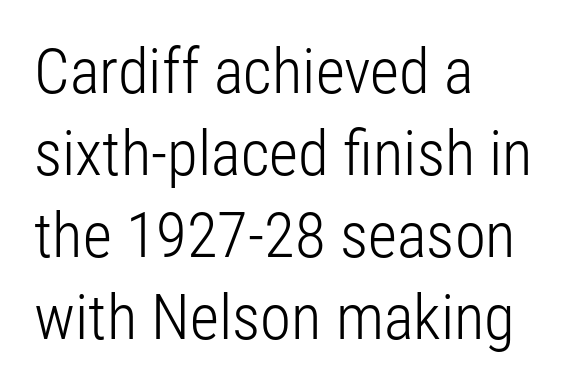
{"serif": "no", "italic": "no", "bold": "no", "weight": "light", "width": "condensed", "stroke_contrast": "low", "x_height": "medium", "monospaced": "no", "underline": "no", "align": "left", "line_spacing": "normal", "line_spacing_ratio": 1.3, "letter_spacing": "normal", "letter_spacing_em": 0.0, "glyph_px": 63}
